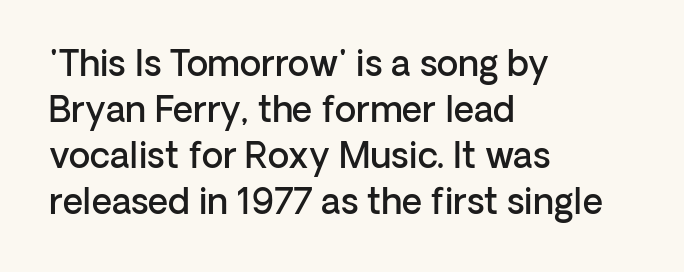
Which margin do the lines hug? The left one — the right edge is uneven. The passage shown has conventional tracking throughout. The letters stand straight up with perfectly vertical stems. As a designer I'd log this as weight 600, semibold. Spacing verdict: proportional, widths tailored to each character. The rows are spaced the way most documents space them.
